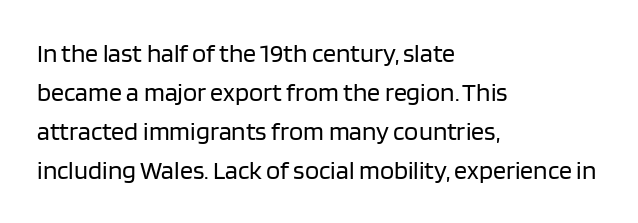
Each new line begins a customary step beneath the previous one. Students, note that the glyphs here touch the page at normal intervals. Letters rest on an invisible, unmarked baseline. Posture: upright roman.
